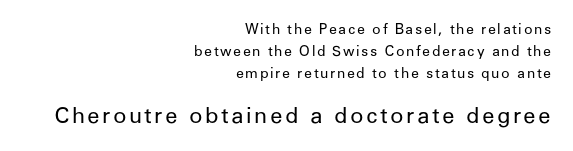
Q: Is the text bold? A: No.
Q: Is the text italic (slanted)? A: No, it is upright.
Q: Is the text underlined? A: No.
Q: How is the paragraph aligned? A: Right-aligned.
Q: Is the spacing between lines tight, normal or loose? A: Normal.
Q: Which block of text is set in a larger size, the first (top) or the second (bottom)? A: The second (bottom) one.
